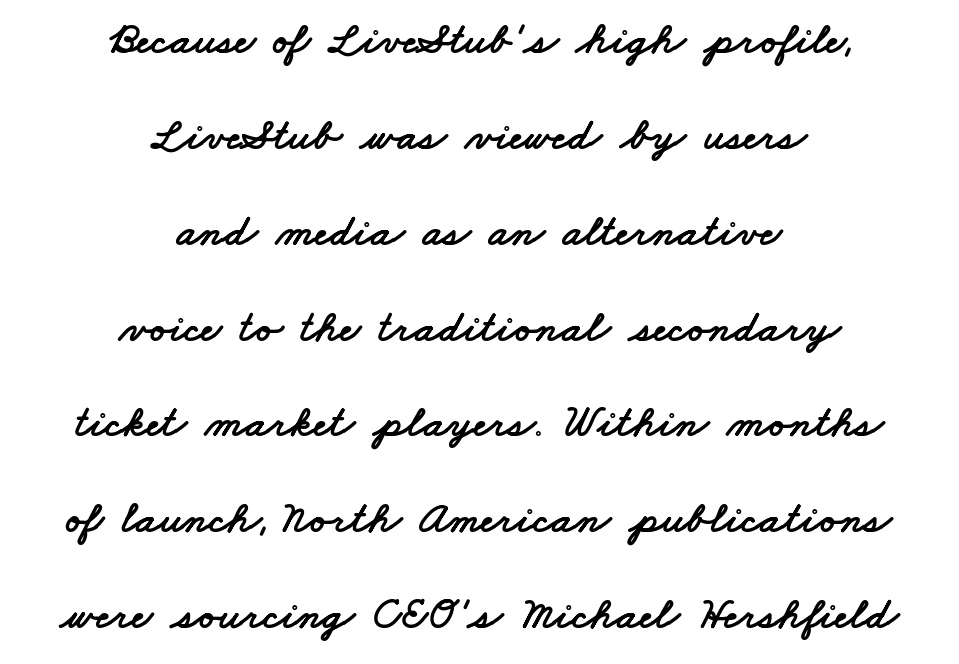
Q: Is the typeface a serif or a sans-serif typeface? A: Sans-serif.
Q: Is the text underlined? A: No.
Q: How is the paragraph aligned? A: Centered.
Q: Is the spacing between letters normal or unusually wide? A: Normal.
Q: Is the spacing between lines tight, normal or loose? A: Loose.
Q: Width (condensed, normal, or wide)? A: Wide.
Q: Stroke contrast? A: Low.
Q: x-height? A: Small.
Q: Monospaced? A: No.
